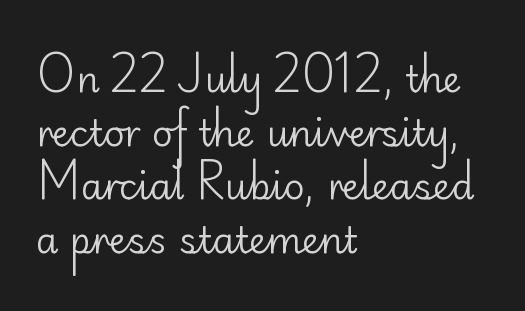
The image shows 36 px regular-weight sans-serif type, upright; set left-aligned, normal line spacing (1.49x), normal letter spacing, not underlined; low stroke contrast and a small x-height.
